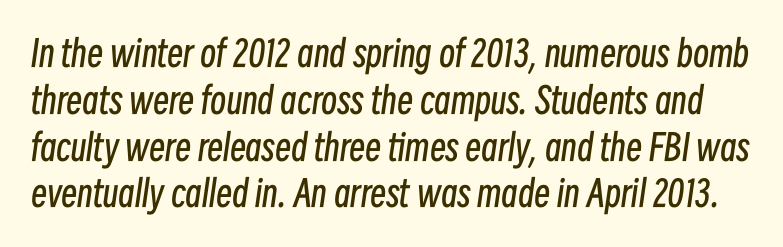
One glance says typical: line gaps are just what's usual. Quick note: italic. How are the letters spaced? Ordinarily, with no added tracking. Here the designer chose a conventional face with non-uniform glyph widths. Ink coverage per letter is moderate at most.
